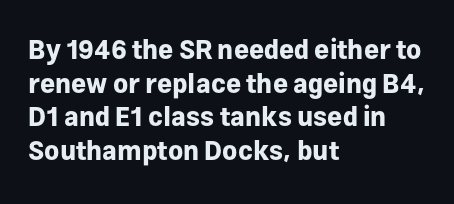
Regarding leading, the lines here are spaced in the standard way. Nothing unusual about the tracking: characters are spaced as the font intends. Clear beneath every line of the passage. The compositor pushed each line to the left boundary. Ascenders rise straight up at ninety degrees. The font is running at its bold setting.
